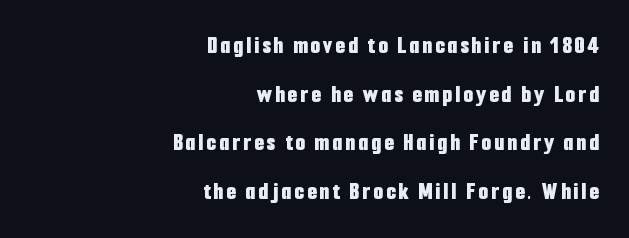
{"italic": "no", "bold": "yes", "underline": "no", "align": "right", "line_spacing": "loose", "line_spacing_ratio": 1.95, "glyph_px": 25}
